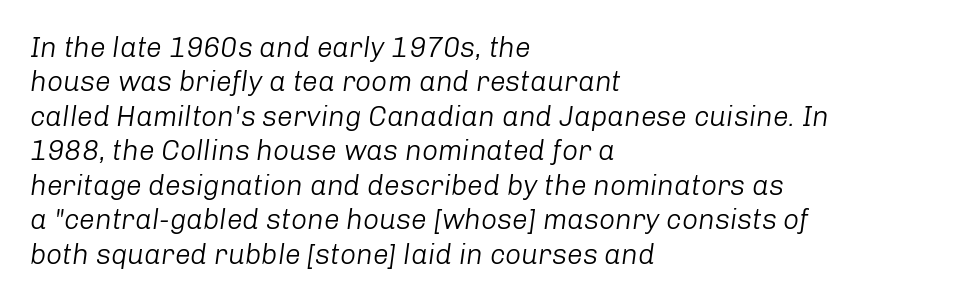
The type is set solid horizontally, with unmodified tracking. Each letter keeps its own natural width here, so spacing adapts to shape. An italicized treatment has been applied to the whole sample. Underline: absent. Stem width sits at or under what a default text font uses. This sample is left-justified, so line endings fall wherever the words run out.
